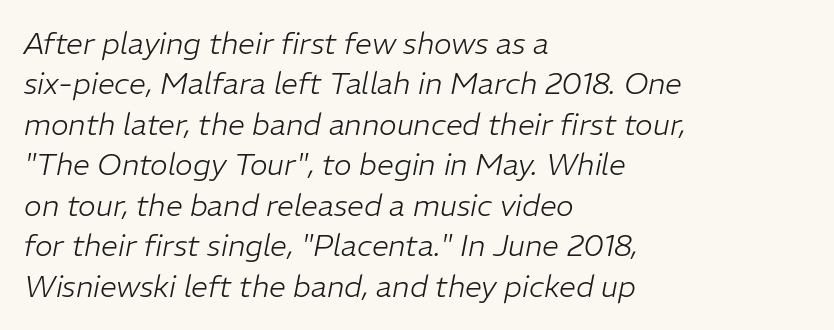
Q: Is the text bold? A: No.
Q: Is the text italic (slanted)? A: Yes, it leans right by about 11 degrees.
Q: Is the text underlined? A: No.
Q: How is the paragraph aligned? A: Left-aligned.
Q: Is the spacing between letters normal or unusually wide? A: Normal.
Q: Is the spacing between lines tight, normal or loose? A: Normal.
Q: Width (condensed, normal, or wide)? A: Normal.
Q: Stroke contrast? A: Low.
Q: x-height? A: Medium.
Q: Monospaced? A: No.
